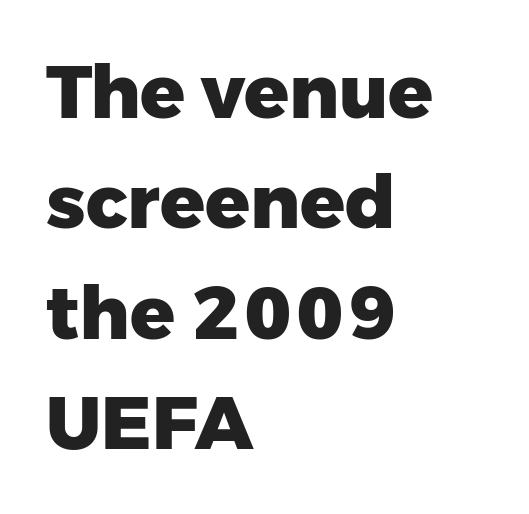
{"serif": "no", "italic": "no", "bold": "yes", "weight": "heavy", "width": "normal", "stroke_contrast": "low", "x_height": "medium", "monospaced": "no", "underline": "no", "align": "left", "line_spacing": "normal", "line_spacing_ratio": 1.49, "letter_spacing": "normal", "letter_spacing_em": 0.0, "glyph_px": 74}
